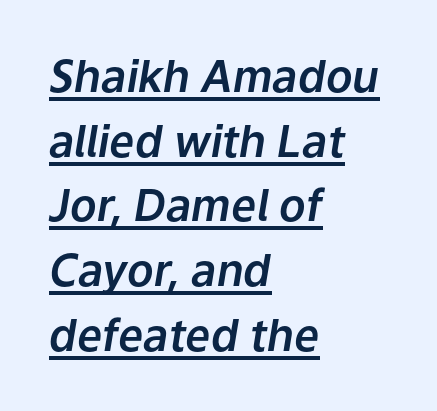
{"italic": "yes", "lean": "right", "slant_degrees": 9, "width": "normal", "stroke_contrast": "low", "x_height": "medium", "monospaced": "no", "underline": "yes", "align": "left", "line_spacing": "normal", "line_spacing_ratio": 1.47, "letter_spacing": "normal", "letter_spacing_em": 0.0, "glyph_px": 44}
